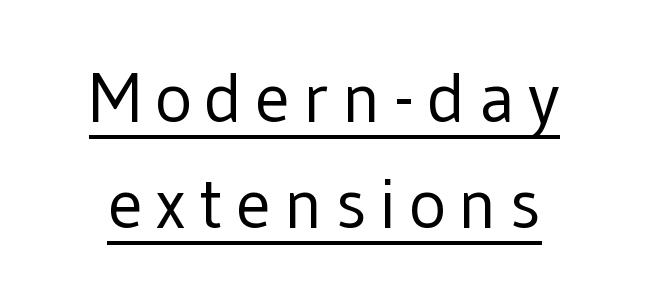
Q: Is the text bold? A: No.
Q: Is the text italic (slanted)? A: No, it is upright.
Q: Is the typeface a serif or a sans-serif typeface? A: Sans-serif.
Q: Is the text underlined? A: Yes.
Q: Is the spacing between lines tight, normal or loose? A: Normal.
Q: Width (condensed, normal, or wide)? A: Normal.
Q: Stroke contrast? A: Low.
Q: x-height? A: Medium.
Q: Monospaced? A: No.
